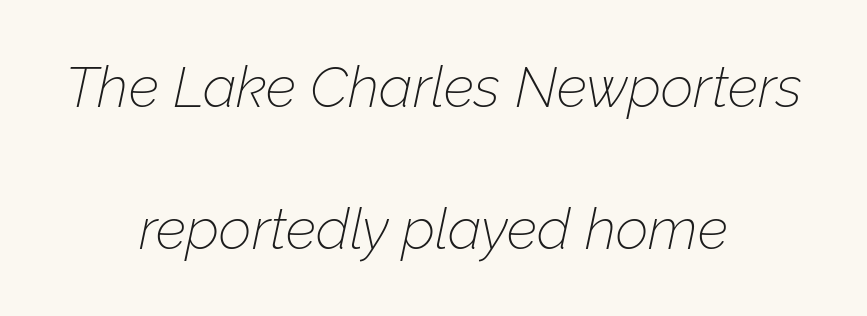
Q: Is the text bold? A: No.
Q: Is the text italic (slanted)? A: Yes, it leans right by about 12 degrees.
Q: Is the text underlined? A: No.
Q: How is the paragraph aligned? A: Centered.
Q: Is the spacing between letters normal or unusually wide? A: Normal.
Q: Is the spacing between lines tight, normal or loose? A: Loose.
Q: Width (condensed, normal, or wide)? A: Normal.
Q: Stroke contrast? A: Low.
Q: x-height? A: Medium.
Q: Monospaced? A: No.
